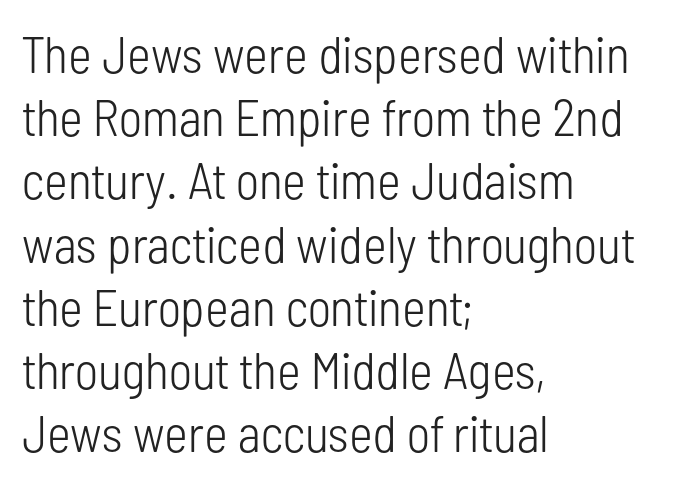
The image shows 51 px light, condensed sans-serif type, upright; set left-aligned, line spacing 1.24x, normal letter spacing, not underlined; low stroke contrast and a medium x-height.
